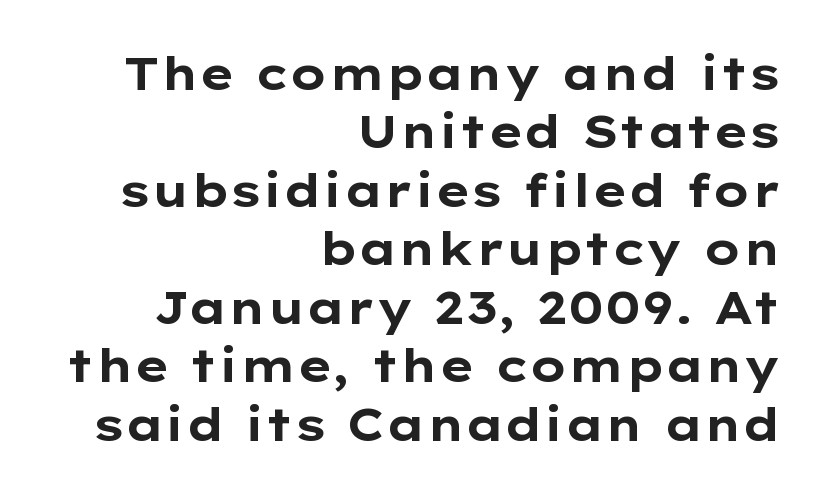
The rendering uses natural spacing where letterforms have individual widths. How are the letters spaced? Ordinarily, with no added tracking. The baseline area is clear. The passage shown is typeset with a sans-serif family. Posture: upright roman. Which margin do the lines hug? The right one — the left edge is uneven.
